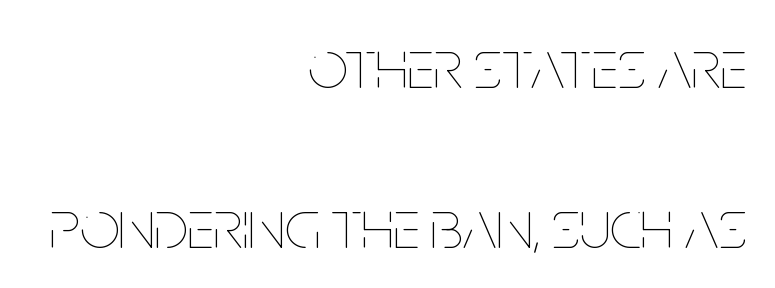
The image shows 70 px thin, condensed type, upright; set right-aligned, loose line spacing (2.29x), normal letter spacing, not underlined; low stroke contrast and a large x-height.
